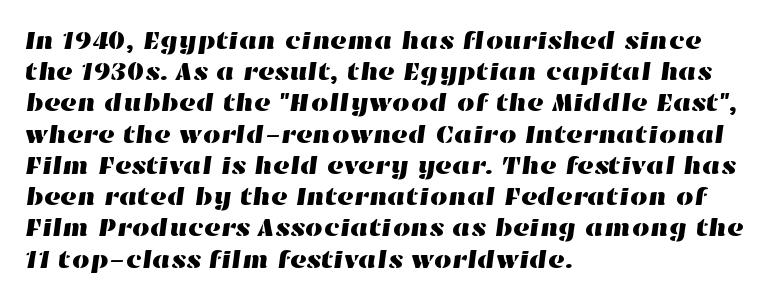
{"underline": "no", "align": "left", "line_spacing": "normal", "line_spacing_ratio": 1.25, "letter_spacing": "normal", "letter_spacing_em": 0.0, "glyph_px": 25}
